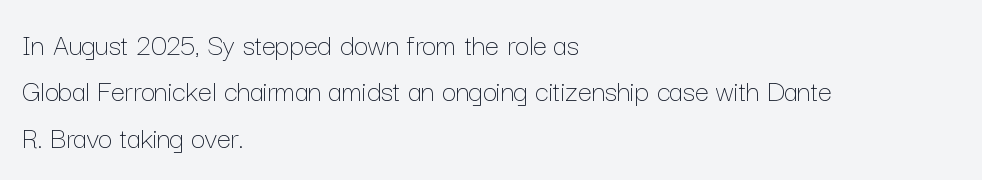
The passage shown is typed in a proportional face where columns would drift. No heavy texture on the line: the type isn't bold. Short note: letters normally spaced. The setting favours the left margin, as ordinary paragraphs usually do. Italic: no, the glyphs are upright roman.
